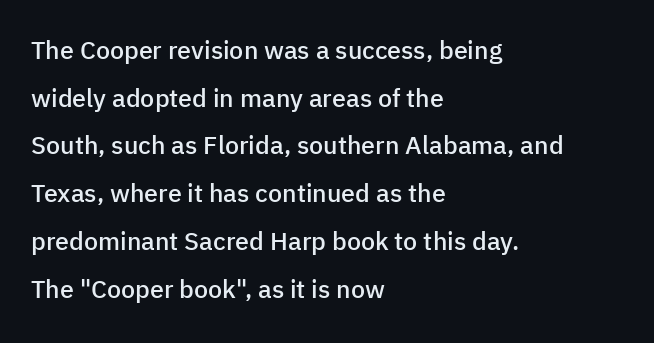
{"italic": "no", "bold": "semi", "underline": "no", "align": "left", "line_spacing": "loose", "line_spacing_ratio": 1.91, "letter_spacing": "normal", "letter_spacing_em": 0.0, "glyph_px": 25}
